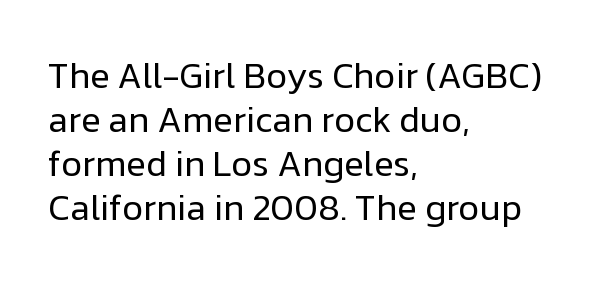
Any mark beneath the type? The region is blank. Characters remain perfectly vertical along every line. Each letter keeps its own natural width here, so spacing adapts to shape. The letterforms sit at book weight or below. Notice how the passage keeps a crisp vertical edge on the left only. The face used here is rendered with its standard letterfit.
